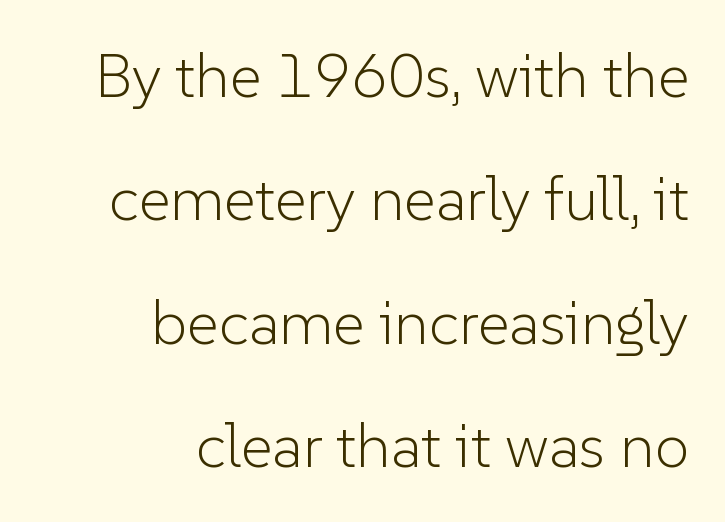
Here the designer chose a conventional face with non-uniform glyph widths. The font's upright variant was chosen for this text. Leftover space on each line is placed entirely before the opening word. Horizontal bands of white between lines are thick stripes. A bare baseline throughout the passage.
